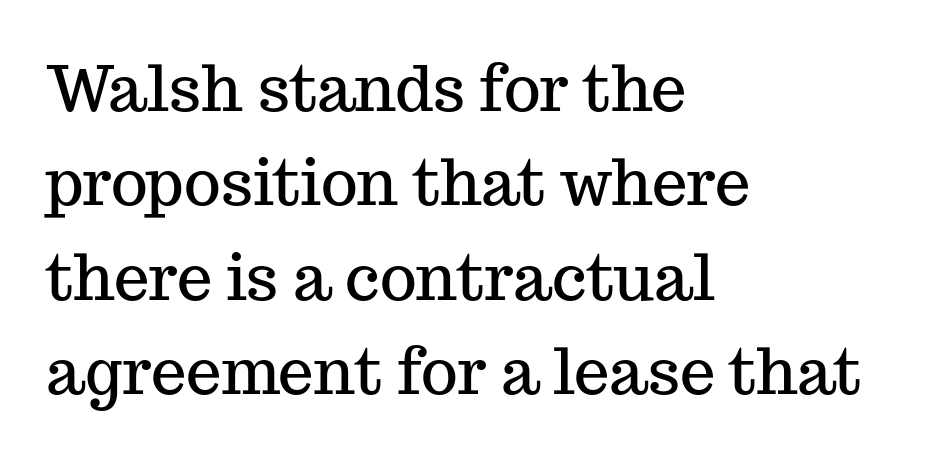
The tracking reads as untouched default to a designer's eye. You could not count columns in this text — the font is proportionally spaced. Serifs: yes, visible at the terminals of the letterforms. Regarding leading, the lines here are spaced in the standard way.
